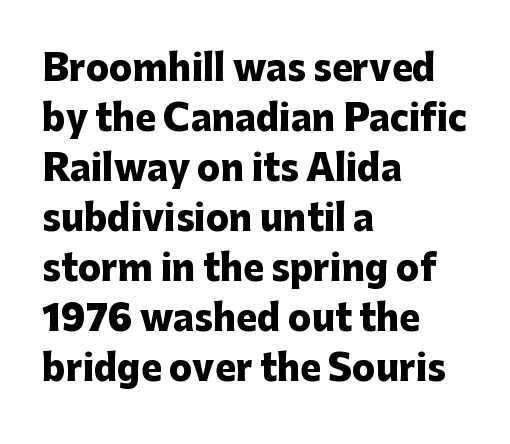
The image shows 35 px heavy sans-serif type, upright; set left-aligned, normal line spacing (1.43x), normal letter spacing, not underlined; low stroke contrast and a medium x-height.
